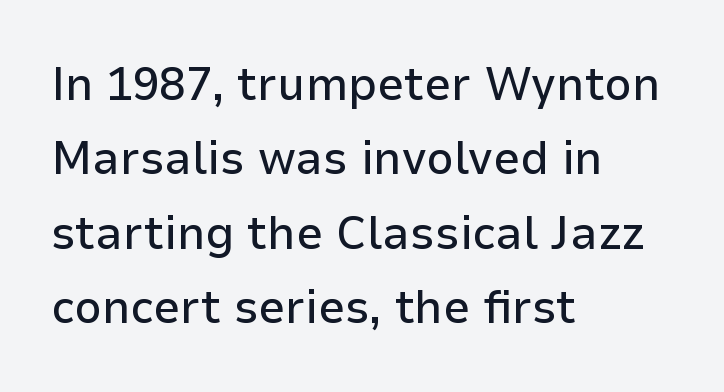
The image shows 48 px sans-serif type, upright; set left-aligned, normal line spacing (1.55x), normal letter spacing, not underlined; low stroke contrast and a medium x-height.
